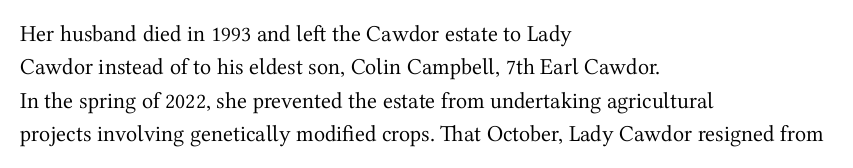
{"italic": "no", "bold": "no", "underline": "no", "align": "left", "line_spacing": "normal", "line_spacing_ratio": 1.45, "letter_spacing": "normal", "letter_spacing_em": 0.0, "glyph_px": 23}
